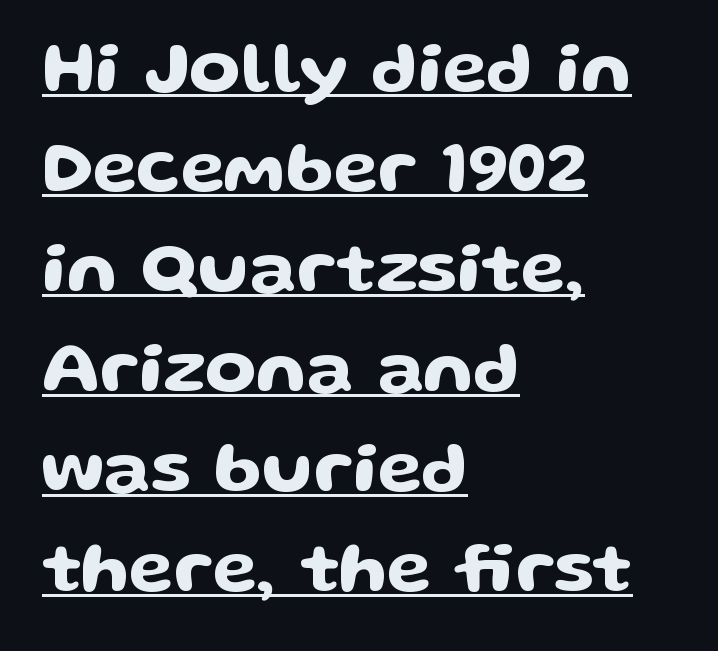
Q: Is the text italic (slanted)? A: No, it is upright.
Q: Is the typeface a serif or a sans-serif typeface? A: Sans-serif.
Q: Is the text underlined? A: Yes.
Q: How is the paragraph aligned? A: Left-aligned.
Q: Is the spacing between letters normal or unusually wide? A: Normal.
Q: Is the spacing between lines tight, normal or loose? A: Normal.
Q: Width (condensed, normal, or wide)? A: Wide.
Q: Stroke contrast? A: Low.
Q: x-height? A: Medium.
Q: Monospaced? A: No.
